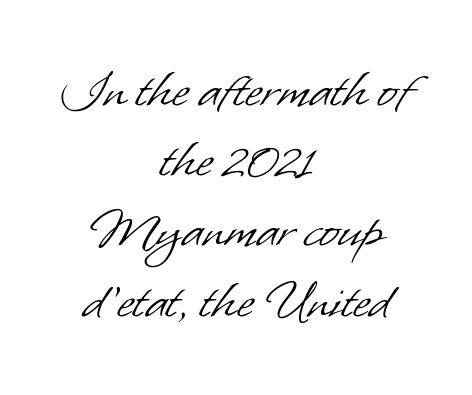
Q: Is the text bold? A: No.
Q: Is the typeface a serif or a sans-serif typeface? A: Sans-serif.
Q: Is the text underlined? A: No.
Q: How is the paragraph aligned? A: Centered.
Q: Is the spacing between letters normal or unusually wide? A: Normal.
Q: Width (condensed, normal, or wide)? A: Normal.
Q: Stroke contrast? A: Low.
Q: x-height? A: Small.
Q: Monospaced? A: No.
